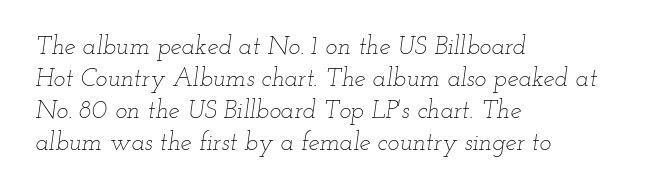
{"italic": "yes", "lean": "right", "slant_degrees": 12, "bold": "no", "underline": "no", "align": "left", "line_spacing": "normal", "line_spacing_ratio": 1.28, "letter_spacing": "normal", "letter_spacing_em": 0.0, "glyph_px": 25}
